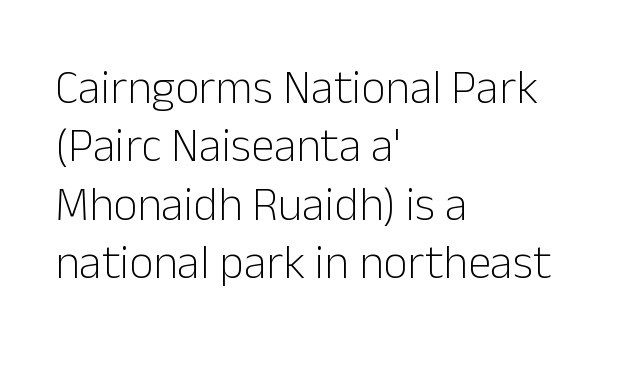
The image shows 47 px light sans-serif type, upright; set left-aligned, line spacing 1.24x, normal letter spacing, not underlined; low stroke contrast and a medium x-height.
